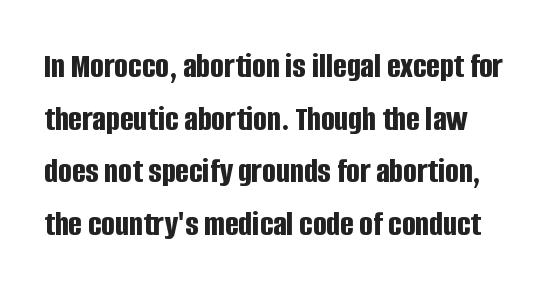
The space beneath each line is pristine and unruled. Leading: standard. It's the straight-up-and-down kind of type. A typesetter would call this zero additional tracking.
